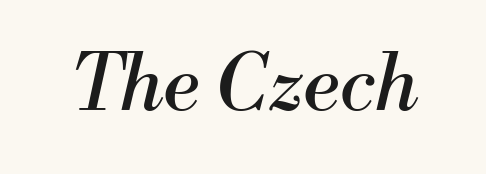
Q: Is the text bold? A: No.
Q: Is the text italic (slanted)? A: Yes, it leans right by about 13 degrees.
Q: Is the typeface a serif or a sans-serif typeface? A: Serif.
Q: Is the text underlined? A: No.
Q: Is the spacing between letters normal or unusually wide? A: Normal.
Q: Width (condensed, normal, or wide)? A: Normal.
Q: Stroke contrast? A: Medium.
Q: x-height? A: Small.
Q: Monospaced? A: No.
